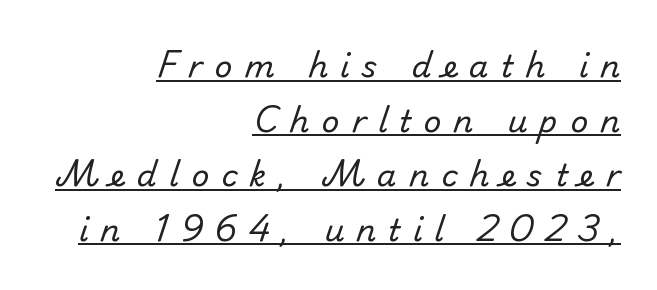
The image shows 31 px regular-weight sans-serif type; set right-aligned, line spacing 1.76x, unusually wide letter spacing (+0.39 em), underlined; low stroke contrast and a small x-height.
